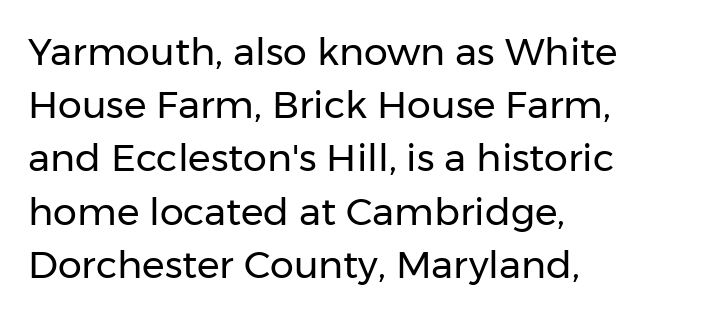
Q: Is the text bold? A: No.
Q: Is the text italic (slanted)? A: No, it is upright.
Q: Is the typeface a serif or a sans-serif typeface? A: Sans-serif.
Q: Is the text underlined? A: No.
Q: How is the paragraph aligned? A: Left-aligned.
Q: Is the spacing between letters normal or unusually wide? A: Normal.
Q: Is the spacing between lines tight, normal or loose? A: Normal.
Q: Width (condensed, normal, or wide)? A: Normal.
Q: Stroke contrast? A: Low.
Q: x-height? A: Medium.
Q: Monospaced? A: No.
